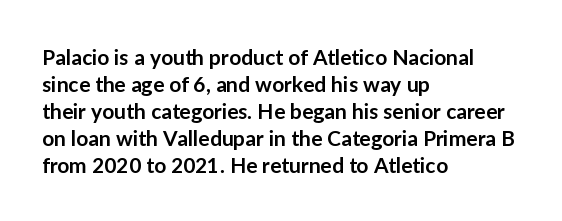
{"italic": "no", "bold": "semi", "underline": "no", "align": "left", "line_spacing": "normal", "line_spacing_ratio": 1.28, "letter_spacing": "normal", "letter_spacing_em": 0.0, "glyph_px": 21}
